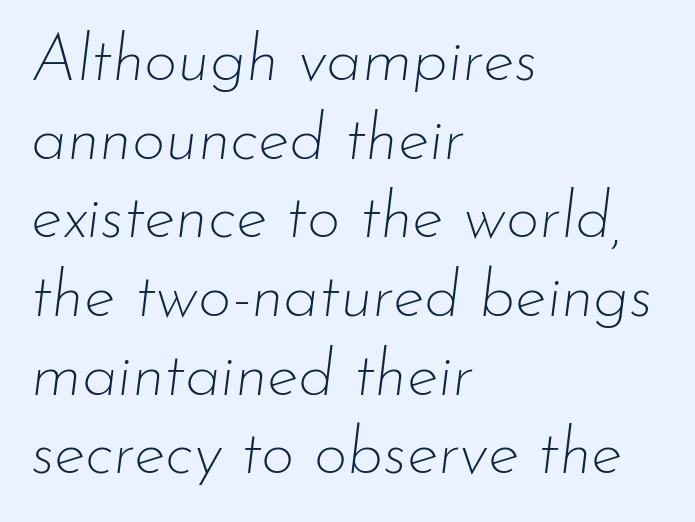
Is the type slanted? Yes — the strokes lean at a clear angle. The typeface has the unassuming heft of standard copy or less. Casual observation: everything's shoved over to the left. The passage shown has conventional tracking throughout. The rendering uses natural spacing where letterforms have individual widths. Unmarked baselines from the first word to the last.
